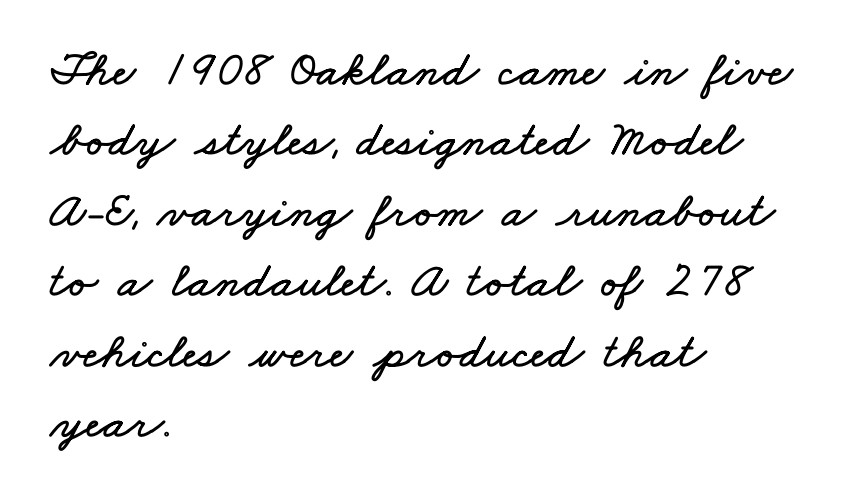
The image shows 50 px wide type; set left-aligned, normal line spacing (1.41x), normal letter spacing, not underlined; low stroke contrast and a small x-height.
